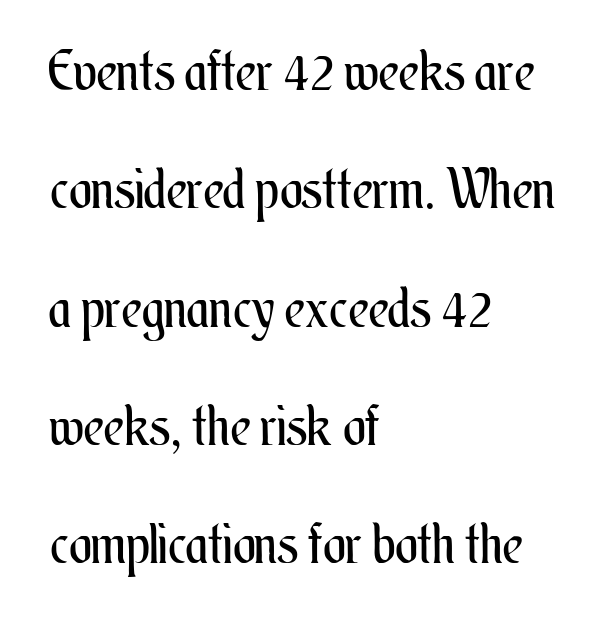
{"italic": "no", "bold": "no", "weight": "regular", "width": "condensed", "stroke_contrast": "medium", "x_height": "small", "monospaced": "no", "underline": "no", "align": "left", "line_spacing": "loose", "line_spacing_ratio": 2.19, "letter_spacing": "normal", "letter_spacing_em": 0.0, "glyph_px": 54}
